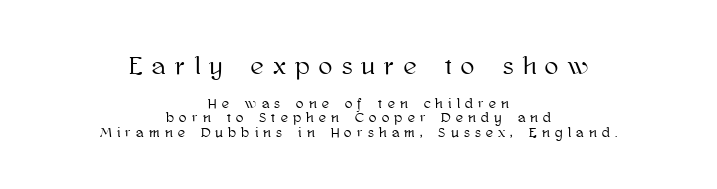
Q: Is the text italic (slanted)? A: No, it is upright.
Q: Is the text underlined? A: No.
Q: How is the paragraph aligned? A: Centered.
Q: Is the spacing between letters normal or unusually wide? A: Unusually wide.
Q: Is the spacing between lines tight, normal or loose? A: Tight.
Q: Which block of text is set in a larger size, the first (top) or the second (bottom)? A: The first (top) one.
